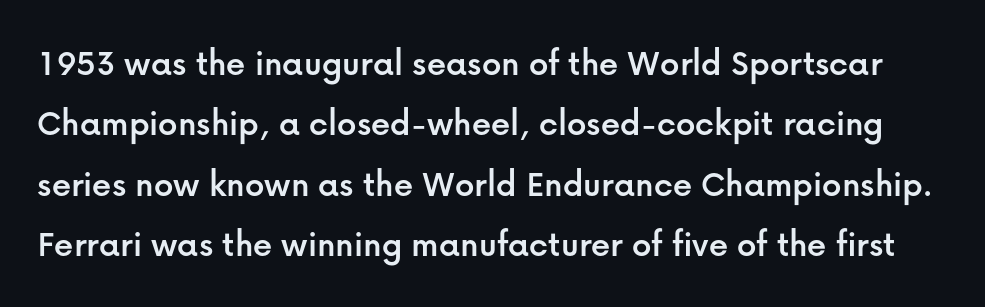
The image shows 38 px sans-serif type, upright; set normal line spacing (1.59x), normal letter spacing, not underlined; low stroke contrast and a medium x-height.
